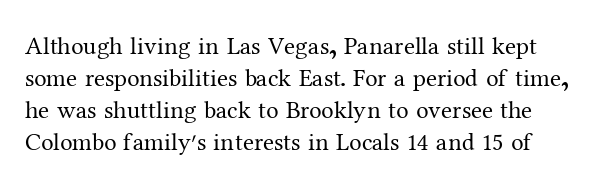
{"italic": "no", "bold": "no", "underline": "no", "line_spacing": "normal", "line_spacing_ratio": 1.28, "letter_spacing": "normal", "letter_spacing_em": 0.0, "glyph_px": 25}
